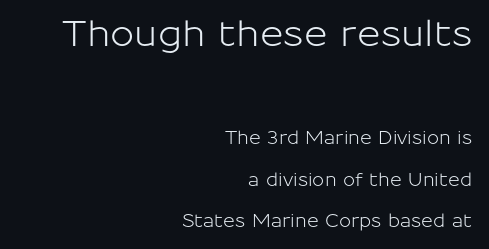
The image shows 36 px sans-serif type, upright; set right-aligned, loose line spacing (2.31x), normal letter spacing, not underlined; the first (top) block is 2.0x larger; low stroke contrast and a medium x-height.
